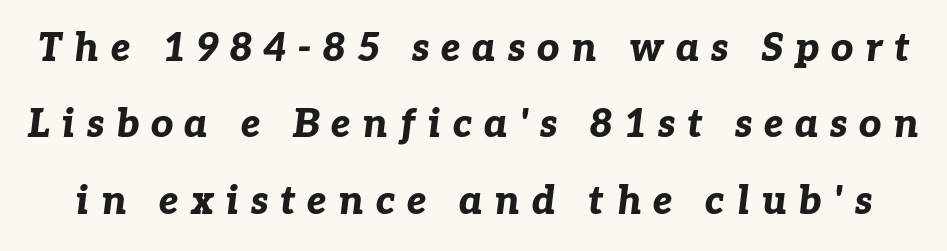
The font is running at its bold setting. These lines have a slow, spaced-out rhythm from letter to letter. Clear beneath every line of the passage. Do the characters align in a grid? No, the font is proportional. When letters slant like this, we call the style italic.
